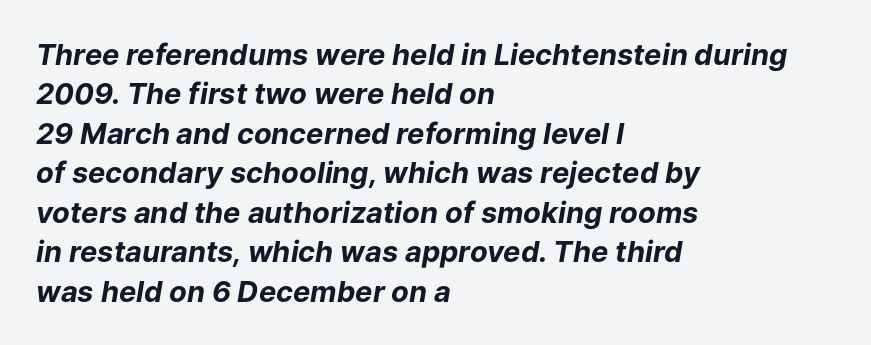
{"italic": "yes", "lean": "right", "slant_degrees": 9, "bold": "yes", "weight": "bold", "width": "normal", "stroke_contrast": "low", "x_height": "medium", "monospaced": "no", "underline": "no", "align": "left", "line_spacing": "normal", "line_spacing_ratio": 1.36, "letter_spacing": "normal", "letter_spacing_em": 0.0, "glyph_px": 29}
